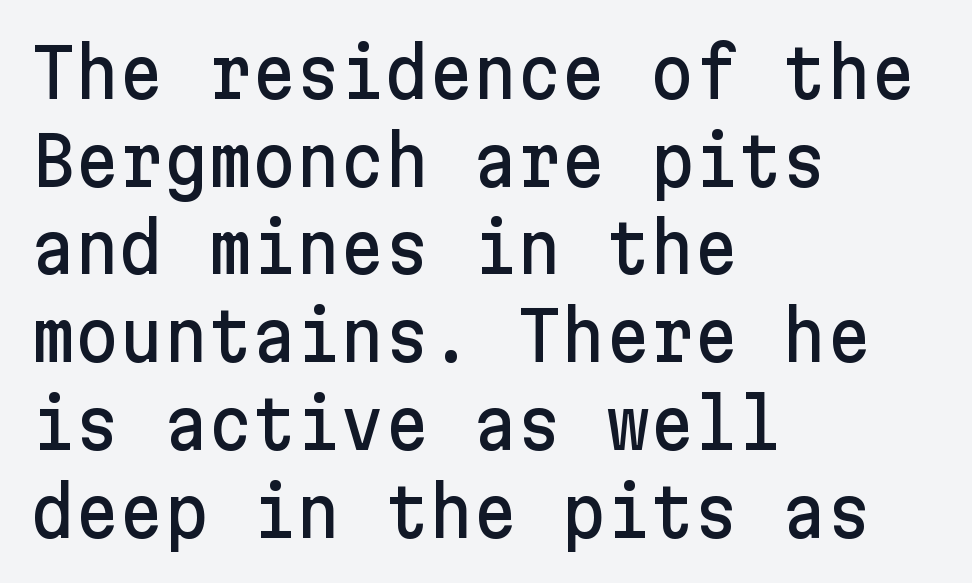
Q: Is the text italic (slanted)? A: No, it is upright.
Q: Is the typeface a serif or a sans-serif typeface? A: Sans-serif.
Q: Is the text underlined? A: No.
Q: How is the paragraph aligned? A: Left-aligned.
Q: Is the spacing between letters normal or unusually wide? A: Normal.
Q: Is the spacing between lines tight, normal or loose? A: Normal.
Q: Width (condensed, normal, or wide)? A: Normal.
Q: Stroke contrast? A: Low.
Q: x-height? A: Medium.
